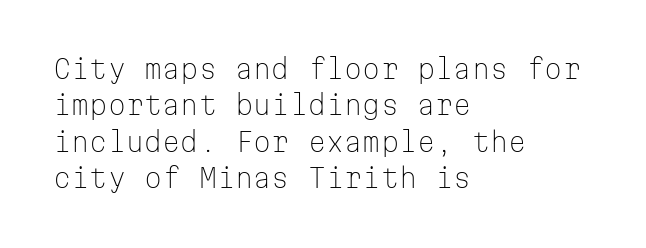
{"italic": "no", "bold": "no", "underline": "no", "align": "left", "line_spacing": "normal", "line_spacing_ratio": 1.4, "letter_spacing": "normal", "letter_spacing_em": 0.0, "glyph_px": 26}
